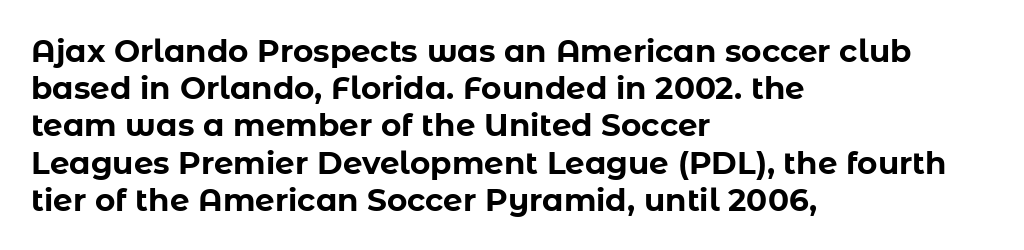
This sample has the flowing, uneven cadence of proportional lettering. Summary of weight: heavy, a full bold. The passage shown is typeset with a sans-serif family. The glyphs are unaccompanied by any horizontal stroke below them.
